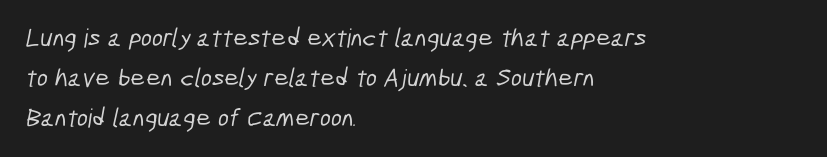
{"underline": "no", "align": "left", "line_spacing": "normal", "line_spacing_ratio": 1.53, "letter_spacing": "normal", "letter_spacing_em": 0.0, "glyph_px": 26}
